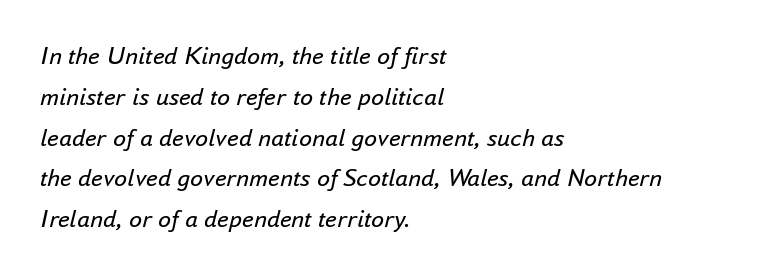
The area under the type is left untouched. Quick note: italic. Compared with a typical body face, this is equally light or lighter still. The text block is weighted toward the left margin, trailing off unevenly rightward.
